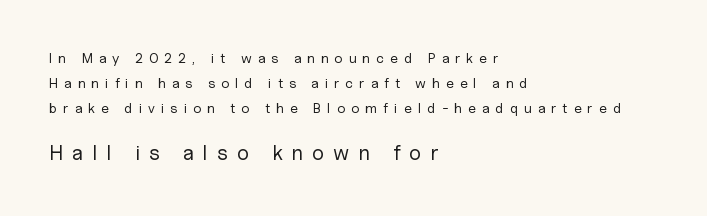
{"italic": "no", "bold": "no", "underline": "no", "align": "left", "line_spacing_ratio": 1.77, "letter_spacing": "wide", "letter_spacing_em": 0.42, "larger_block": "second", "size_ratio": 1.5, "glyph_px": 21}
